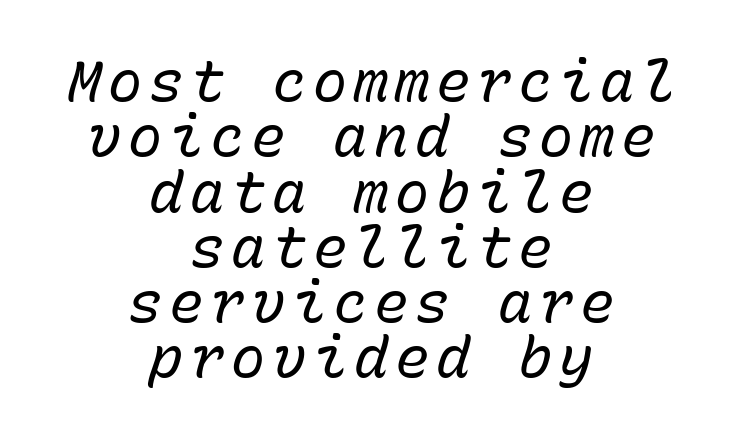
The image shows 57 px regular-weight type, italic (leaning right), monospaced; set centered, tight line spacing (0.97x), not underlined; low stroke contrast and a medium x-height.
